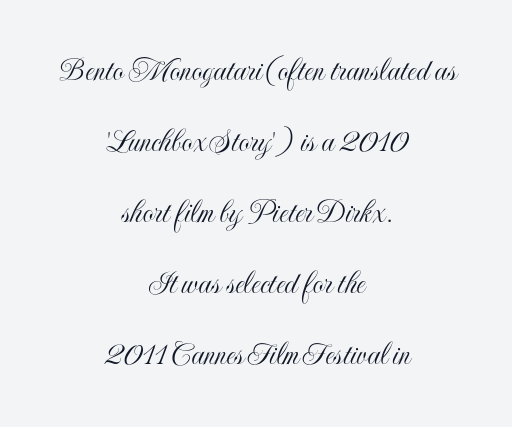
This sample has the flowing, uneven cadence of proportional lettering. Vertically, the passage feels expansive, rows floating well apart. The whitespace from short lines is split evenly between both sides. Decoration check: the copy has no underline. Between one letter and the next there's only the usual sliver of space.
